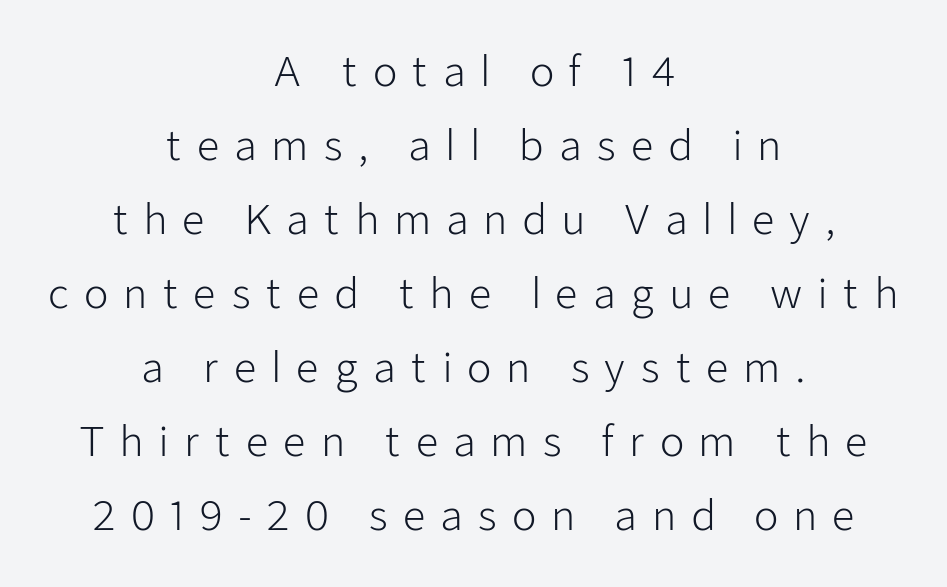
The image shows 40 px light sans-serif type, upright; set centered, line spacing 1.85x, unusually wide letter spacing (+0.36 em), not underlined; low stroke contrast and a medium x-height.
